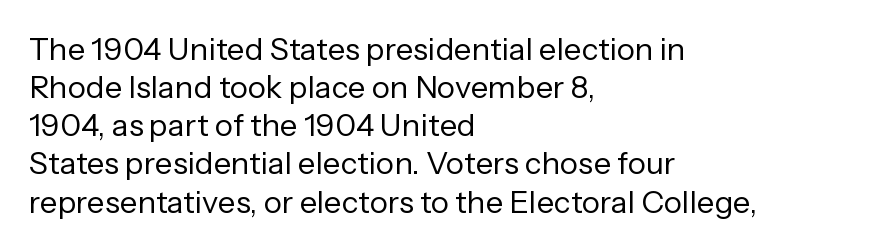
{"serif": "no", "italic": "no", "bold": "no", "weight": "regular", "width": "normal", "stroke_contrast": "low", "x_height": "medium", "monospaced": "no", "underline": "no", "align": "left", "line_spacing_ratio": 1.23, "letter_spacing": "normal", "letter_spacing_em": 0.0, "glyph_px": 31}
